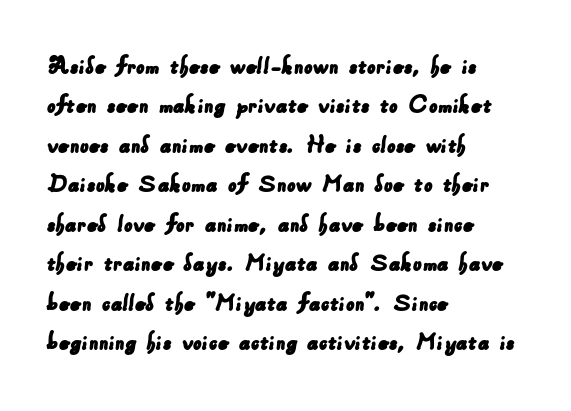
The rows are spaced the way most documents space them. The letters sit at their default tracking, neither squeezed nor spread. The paragraph shown leans on its left margin. The specimen omits any rule beneath the text block's lines.
